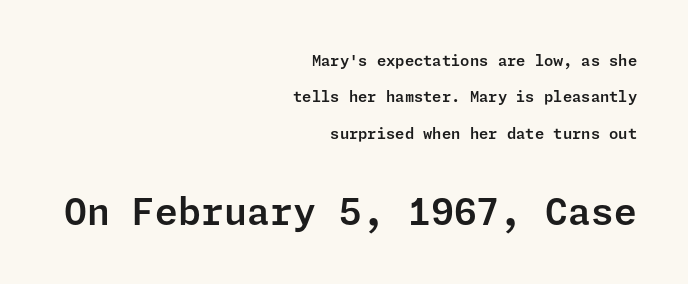
Anything drawn beneath the words? Only blank space. Every stem runs plumb, perpendicular to the baseline. Note: no serifs on the glyphs. The designer gave the closing block more size than the opening block. A student would call this right alignment; a typographer would say flush right, rag left. Airy leading.
